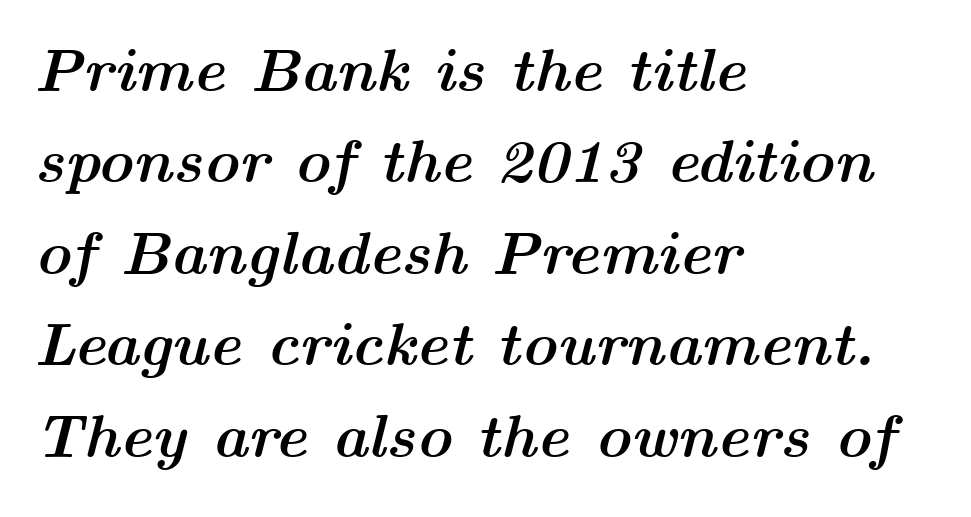
The lines are quadded left. Descenders hang freely into open space. Style check: oblique. Heavy, bold letterforms. Caption: standard tracking, unaltered. Regular leading.
